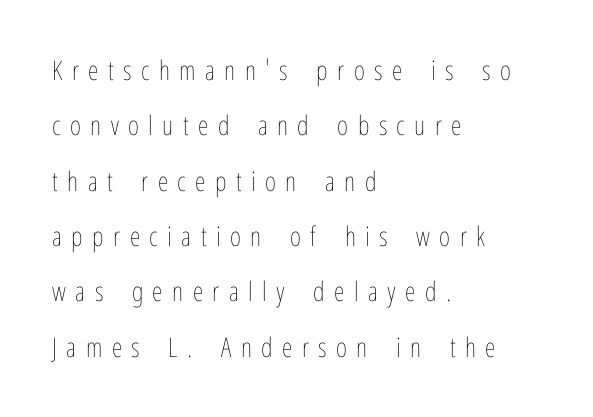
Q: Is the text bold? A: No.
Q: Is the text italic (slanted)? A: No, it is upright.
Q: Is the text underlined? A: No.
Q: How is the paragraph aligned? A: Left-aligned.
Q: Is the spacing between letters normal or unusually wide? A: Unusually wide.
Q: Is the spacing between lines tight, normal or loose? A: Loose.
